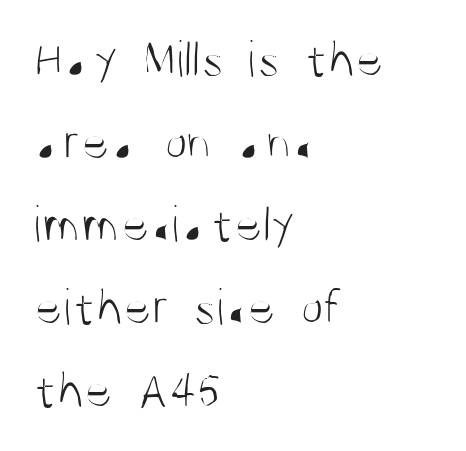
Clear beneath every line of the passage. A sans-serif font was chosen for this passage. Is there much room between lines? A standard amount, neither cramped nor airy. When letters stand straight like this, we call the style roman or upright. Is this a fixed-width face? No — the glyphs have proportional, varying widths. This rendering leaves character spacing at its baseline value.
